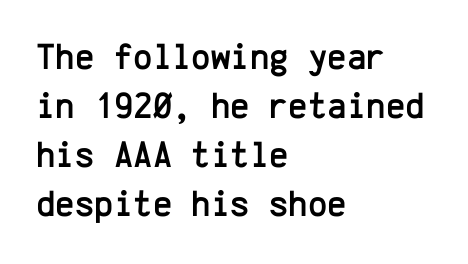
{"serif": "no", "italic": "no", "width": "normal", "stroke_contrast": "low", "x_height": "medium", "monospaced": "yes", "underline": "no", "align": "left", "line_spacing": "normal", "line_spacing_ratio": 1.32, "letter_spacing": "normal", "letter_spacing_em": 0.0, "glyph_px": 37}
